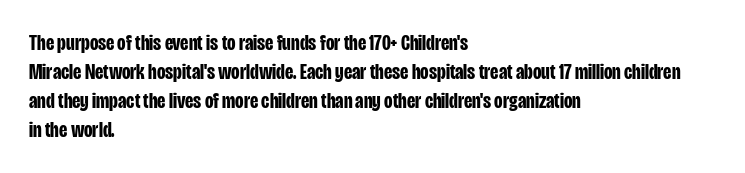
I'd describe the lettering as bold — thick and assertive. Line starts are locked; line ends wander. Nope, not italic — everything's standing straight. Only glyphs here, with clear space below each row.
